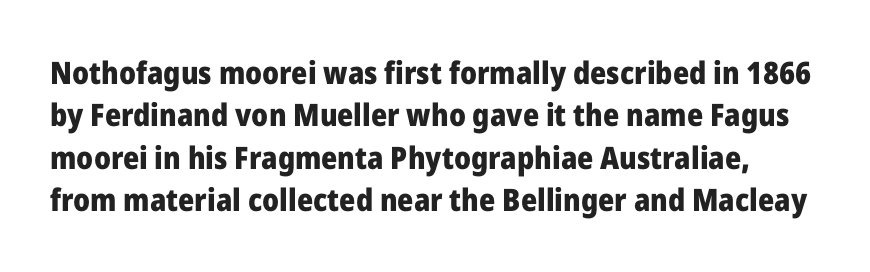
Q: Is the text bold? A: Yes.
Q: Is the text italic (slanted)? A: No, it is upright.
Q: Is the typeface a serif or a sans-serif typeface? A: Sans-serif.
Q: Is the text underlined? A: No.
Q: Is the spacing between letters normal or unusually wide? A: Normal.
Q: Is the spacing between lines tight, normal or loose? A: Normal.
Q: Width (condensed, normal, or wide)? A: Normal.
Q: Stroke contrast? A: Low.
Q: x-height? A: Medium.
Q: Monospaced? A: No.
